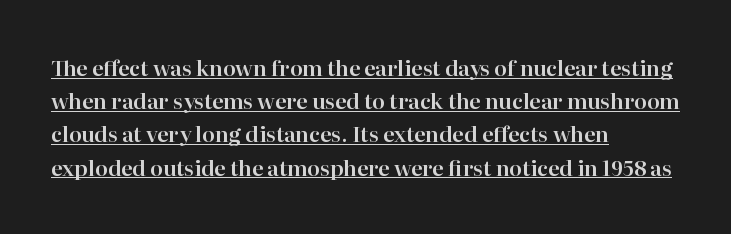
The image shows 21 px text type, upright; set left-aligned, normal line spacing (1.58x), normal letter spacing, underlined.
